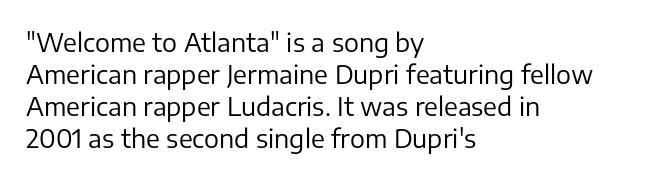
{"italic": "no", "bold": "no", "underline": "no", "align": "left", "line_spacing": "normal", "line_spacing_ratio": 1.28, "letter_spacing": "normal", "letter_spacing_em": 0.0, "glyph_px": 25}
